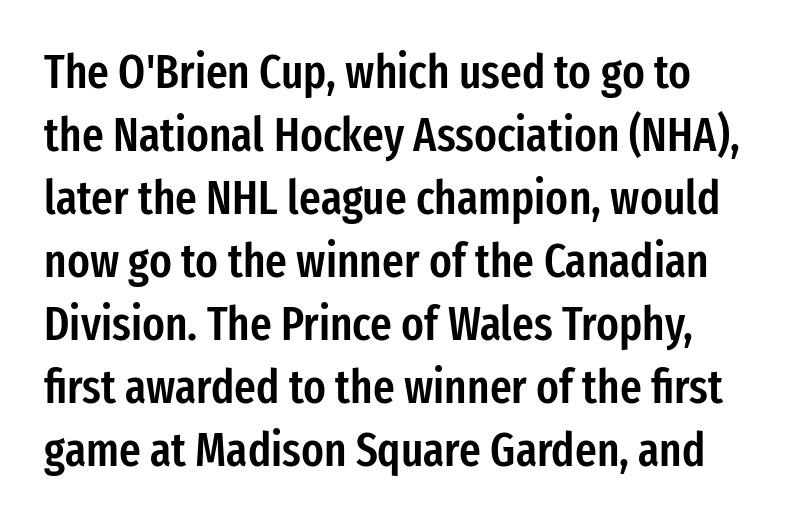
Q: Is the text bold? A: Semi-bold.
Q: Is the text italic (slanted)? A: No, it is upright.
Q: Is the typeface a serif or a sans-serif typeface? A: Sans-serif.
Q: Is the text underlined? A: No.
Q: Is the spacing between letters normal or unusually wide? A: Normal.
Q: Is the spacing between lines tight, normal or loose? A: Normal.
Q: Width (condensed, normal, or wide)? A: Condensed.
Q: Stroke contrast? A: Low.
Q: x-height? A: Medium.
Q: Monospaced? A: No.
